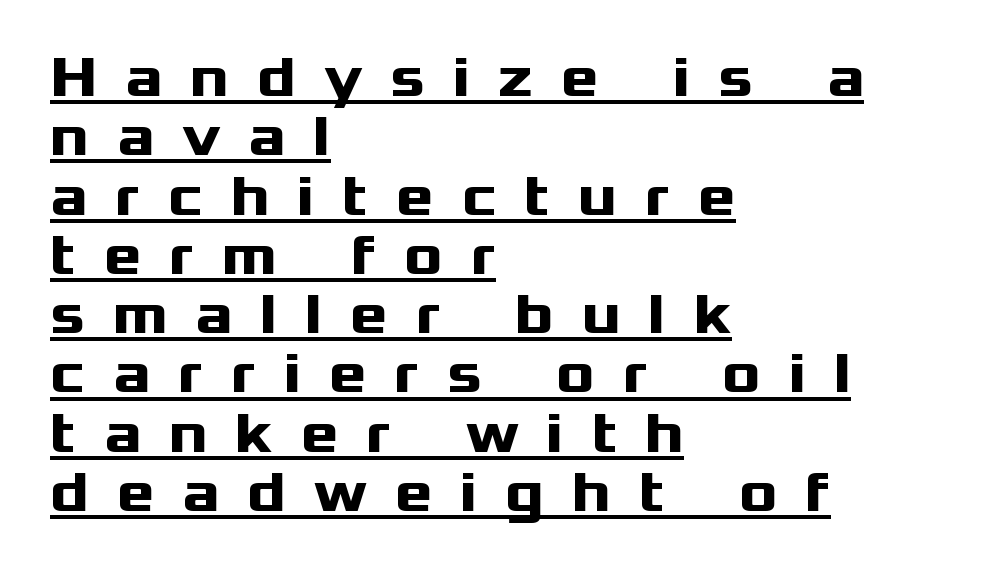
Between one letter and the next there's a generous, obvious gap. Casual observation: everything's shoved over to the left. A typesetter would call this proportional, since set widths differ per character. The rendered words wear a rule along their underside. Does the leading feel generous? Not at all — it's pinched.
